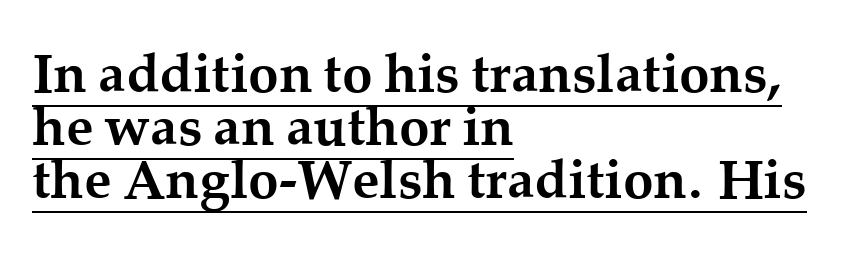
Q: Is the text bold? A: Yes.
Q: Is the text italic (slanted)? A: No, it is upright.
Q: Is the typeface a serif or a sans-serif typeface? A: Serif.
Q: Is the text underlined? A: Yes.
Q: How is the paragraph aligned? A: Left-aligned.
Q: Is the spacing between letters normal or unusually wide? A: Normal.
Q: Is the spacing between lines tight, normal or loose? A: Tight.
Q: Width (condensed, normal, or wide)? A: Normal.
Q: Stroke contrast? A: Medium.
Q: x-height? A: Medium.
Q: Monospaced? A: No.
